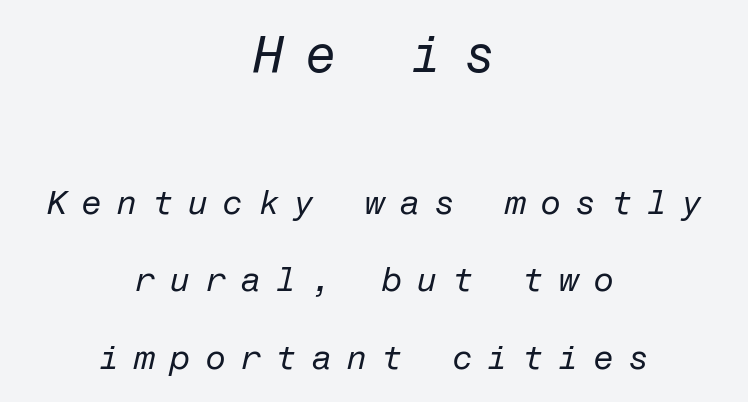
Q: Is the text bold? A: No.
Q: Is the text italic (slanted)? A: Yes, it leans right by about 12 degrees.
Q: Is the text underlined? A: No.
Q: How is the paragraph aligned? A: Centered.
Q: Is the spacing between letters normal or unusually wide? A: Unusually wide.
Q: Is the spacing between lines tight, normal or loose? A: Loose.
Q: Which block of text is set in a larger size, the first (top) or the second (bottom)? A: The first (top) one.
Q: Width (condensed, normal, or wide)? A: Normal.
Q: Stroke contrast? A: Low.
Q: x-height? A: Medium.
